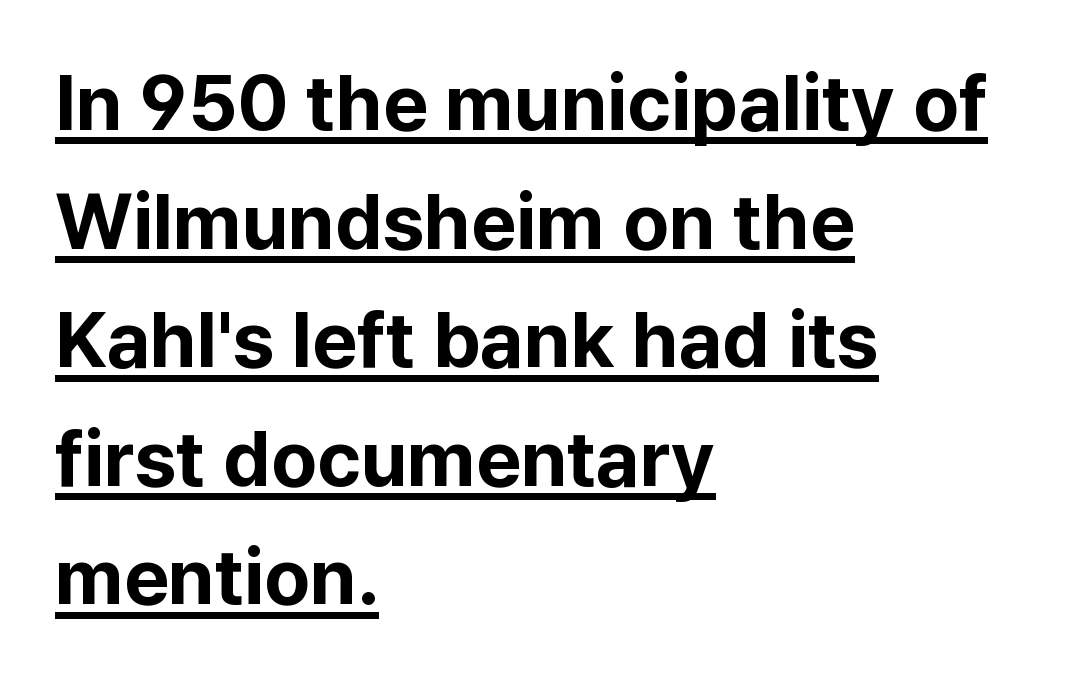
The image shows 78 px bold sans-serif type, upright; set left-aligned, normal line spacing (1.52x), normal letter spacing, underlined; low stroke contrast and a medium x-height.
